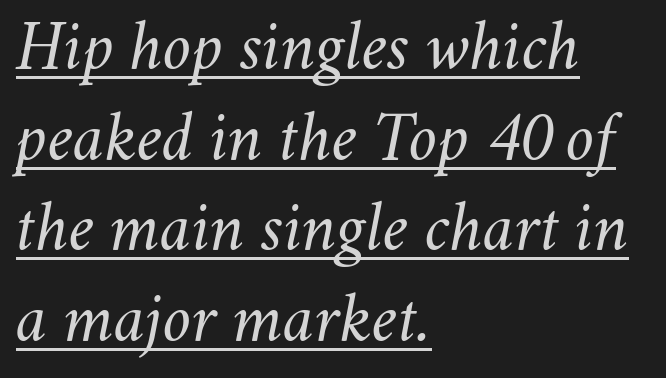
The image shows 72 px light type, italic (leaning right); set left-aligned, normal line spacing (1.26x), normal letter spacing, underlined; medium stroke contrast and a small x-height.
